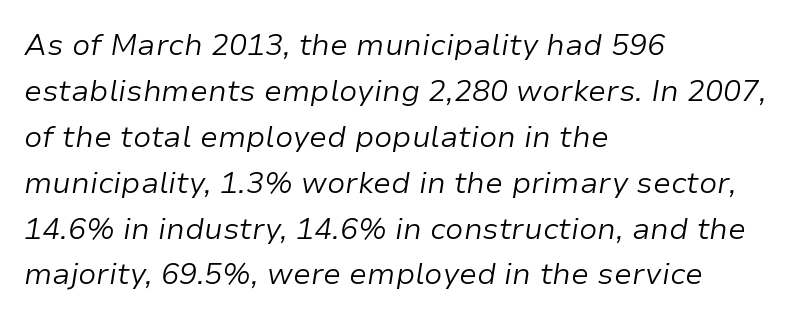
The image shows 30 px light type, italic (leaning right); set left-aligned, normal line spacing (1.53x), normal letter spacing, not underlined; low stroke contrast and a medium x-height.
